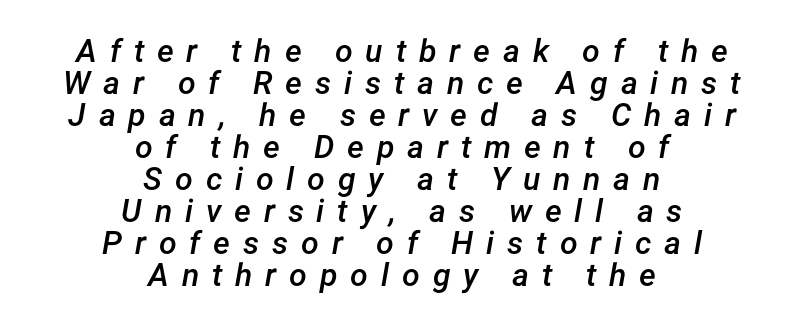
Q: Is the text bold? A: Semi-bold.
Q: Is the text italic (slanted)? A: Yes, it leans right by about 12 degrees.
Q: Is the text underlined? A: No.
Q: How is the paragraph aligned? A: Centered.
Q: Is the spacing between letters normal or unusually wide? A: Unusually wide.
Q: Is the spacing between lines tight, normal or loose? A: Tight.
Q: Width (condensed, normal, or wide)? A: Normal.
Q: Stroke contrast? A: Low.
Q: x-height? A: Medium.
Q: Monospaced? A: No.
